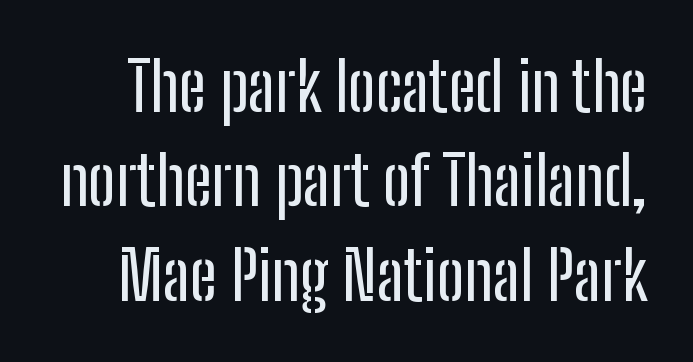
Tall strokes in this sample are plumb rather than angled. Serif or sans? Sans — the stroke terminals are bare. Do the characters align in a grid? No, the font is proportional. Honestly, the row spacing looks completely unremarkable. Short note: letters normally spaced. Type without underlining.
